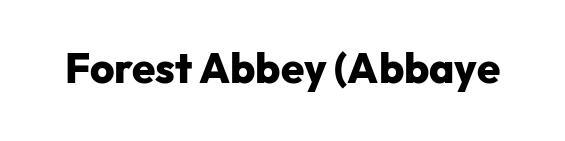
{"serif": "no", "italic": "no", "bold": "yes", "weight": "heavy", "width": "normal", "stroke_contrast": "low", "x_height": "medium", "monospaced": "no", "underline": "no", "letter_spacing": "normal", "letter_spacing_em": 0.0, "glyph_px": 42}
